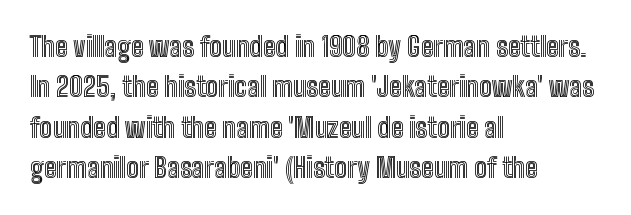
The image shows 27 px text type, upright; set left-aligned, normal line spacing (1.5x), normal letter spacing, not underlined.
